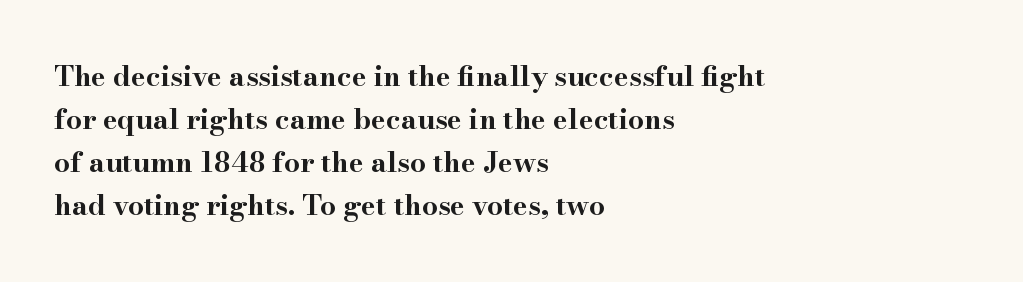
The face used here is proportionally spaced, like ordinary book or web type. Only glyphs here, with clear space below each row. Heavy, bold letterforms. The passage is arranged the way most books set body copy — flush left. Do the letters lean? They stand straight. Compared with typical paragraphs, the rows here are spaced about the same.
